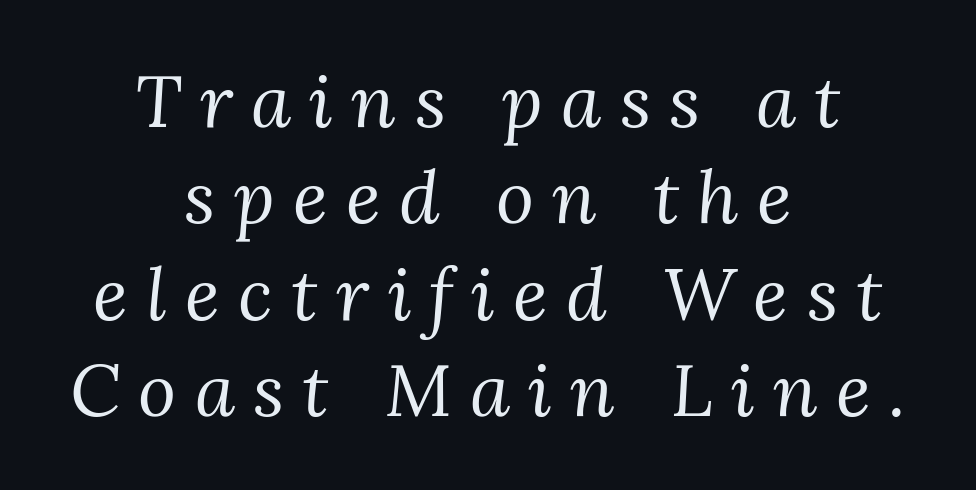
You could not count columns in this text — the font is proportionally spaced. Nobody drew a line under any word here. The cut favours lightness, reaching ordinary text weight at its darkest. The tracking jumps out immediately: characters are airy and widely separated. Visually the block forms a symmetrical silhouette, jagged on both flanks.
